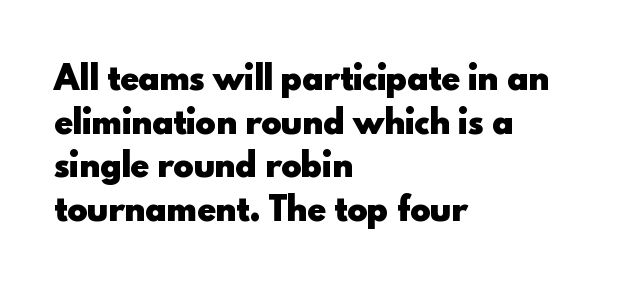
The image shows 31 px heavy sans-serif type, upright; set left-aligned, normal line spacing (1.41x), normal letter spacing, not underlined; a small x-height.
